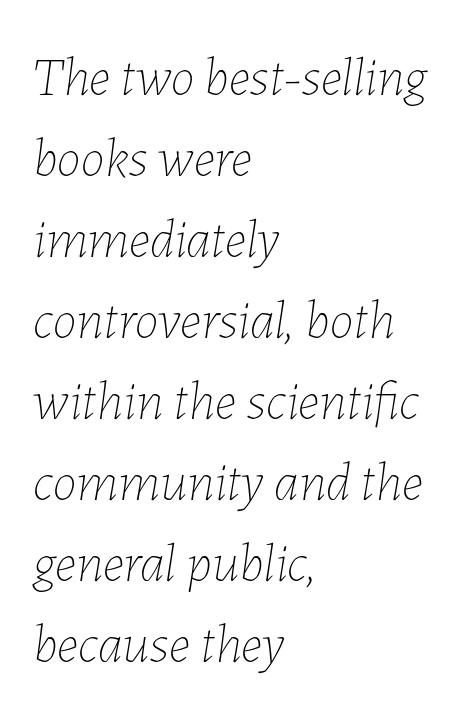
The image shows 54 px thin type, italic (leaning right); set left-aligned, normal line spacing (1.5x), normal letter spacing, not underlined; low stroke contrast and a medium x-height.
